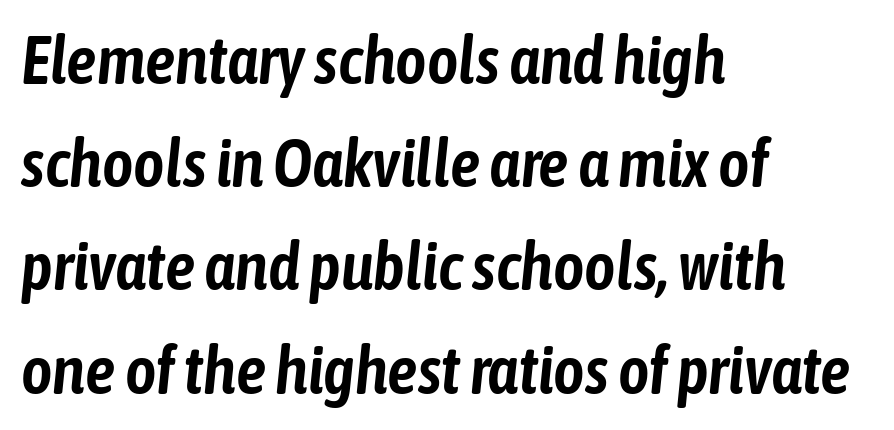
In terms of letterspacing, this is plain default setting. The string is rendered with underlining switched off. Note the varied advance widths — an 'i' is clearly narrower than an 'm'. The space between consecutive lines is moderate. The rendering applies a slant to the glyphs. Caption: multi-line text, flush left, ragged right.
